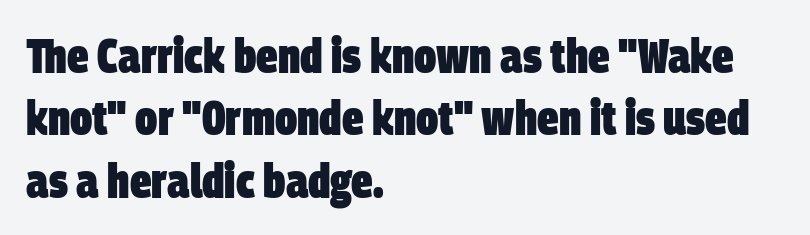
These lines are set flush left with a ragged right edge. The gap between lines stays unmarked. These lines are composed in type without serifs. You could not count columns in this text — the font is proportionally spaced. No extra tracking has been applied to these lines. Compared with an ordinary text face, these strokes are far heavier — a full bold.
